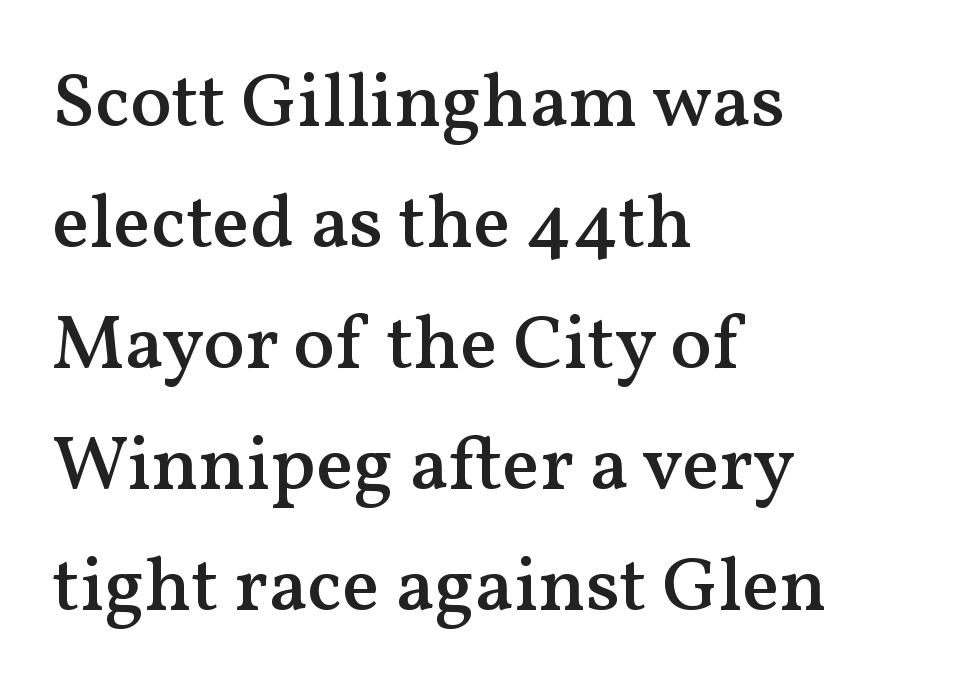
Q: Is the text bold? A: Semi-bold.
Q: Is the text italic (slanted)? A: No, it is upright.
Q: Is the typeface a serif or a sans-serif typeface? A: Serif.
Q: Is the text underlined? A: No.
Q: How is the paragraph aligned? A: Left-aligned.
Q: Is the spacing between letters normal or unusually wide? A: Normal.
Q: Is the spacing between lines tight, normal or loose? A: Normal.
Q: Width (condensed, normal, or wide)? A: Normal.
Q: Stroke contrast? A: Medium.
Q: x-height? A: Medium.
Q: Monospaced? A: No.
